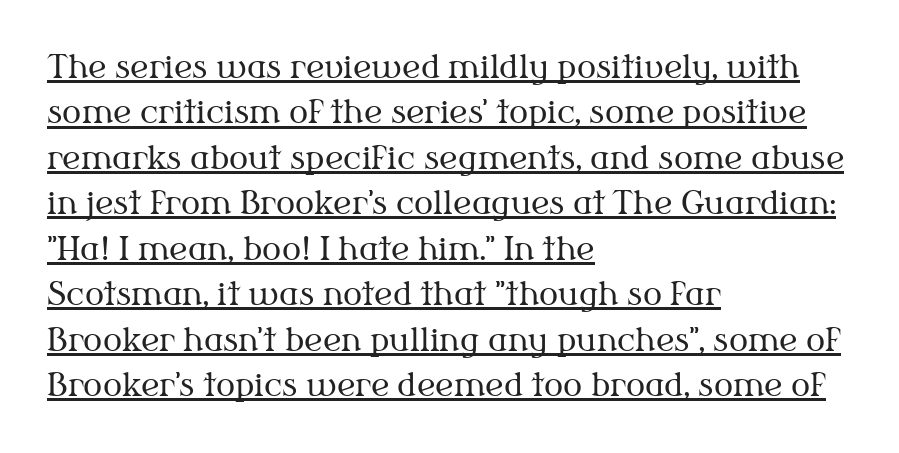
{"serif": "yes", "italic": "no", "bold": "no", "weight": "regular", "width": "normal", "stroke_contrast": "medium", "x_height": "medium", "monospaced": "no", "underline": "yes", "align": "left", "line_spacing": "normal", "line_spacing_ratio": 1.42, "letter_spacing": "normal", "letter_spacing_em": 0.0, "glyph_px": 32}
